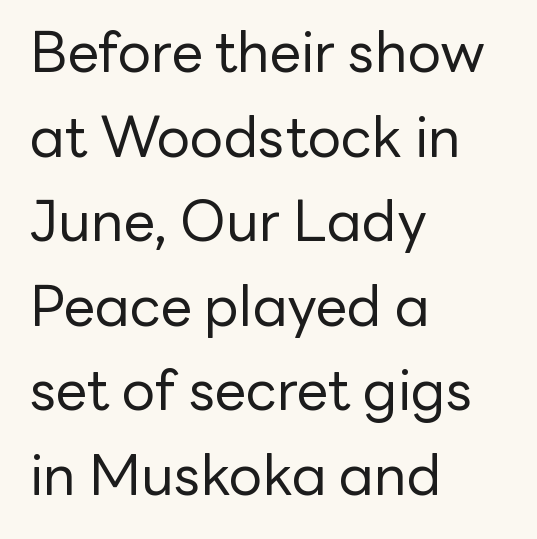
The image shows 56 px regular-weight sans-serif type, upright; set left-aligned, normal line spacing (1.51x), normal letter spacing, not underlined; low stroke contrast and a medium x-height.
